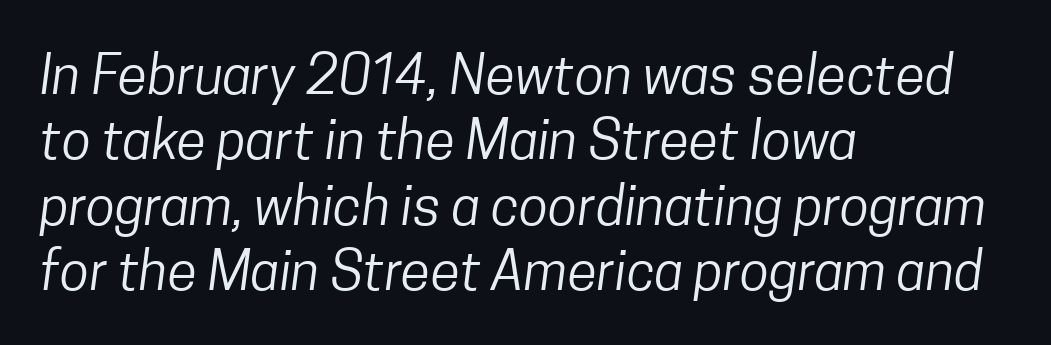
Q: Is the text bold? A: No.
Q: Is the typeface a serif or a sans-serif typeface? A: Sans-serif.
Q: Is the text underlined? A: No.
Q: How is the paragraph aligned? A: Left-aligned.
Q: Is the spacing between letters normal or unusually wide? A: Normal.
Q: Width (condensed, normal, or wide)? A: Condensed.
Q: Stroke contrast? A: Low.
Q: x-height? A: Medium.
Q: Monospaced? A: No.
